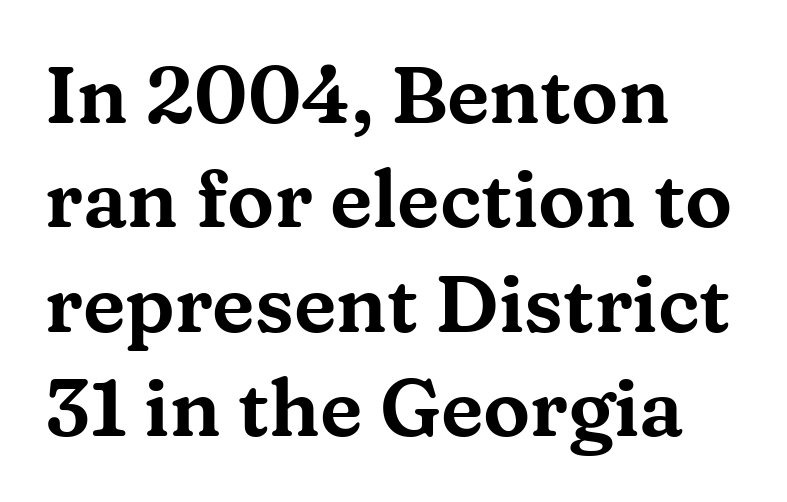
{"serif": "yes", "italic": "no", "width": "wide", "stroke_contrast": "medium", "x_height": "medium", "monospaced": "no", "underline": "no", "align": "left", "line_spacing": "normal", "line_spacing_ratio": 1.32, "letter_spacing": "normal", "letter_spacing_em": 0.0, "glyph_px": 79}
